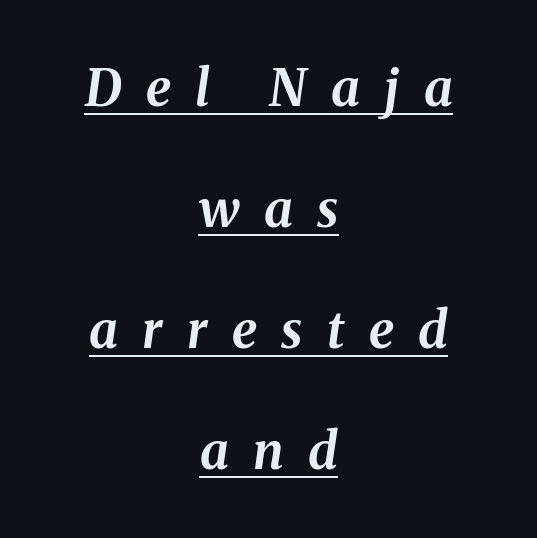
{"italic": "yes", "lean": "right", "slant_degrees": 8, "bold": "yes", "weight": "bold", "width": "normal", "stroke_contrast": "medium", "x_height": "medium", "monospaced": "no", "underline": "yes", "align": "center", "line_spacing": "loose", "line_spacing_ratio": 2.37, "letter_spacing": "wide", "letter_spacing_em": 0.48, "glyph_px": 51}
